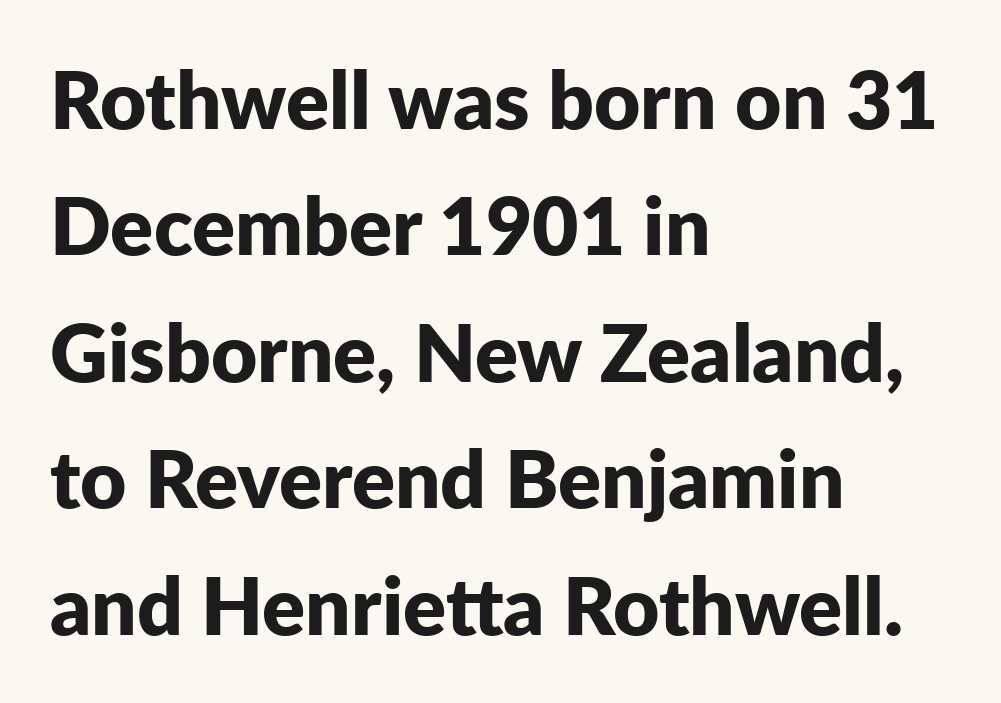
The ragged edge is on the right, which tells us the setting is flush left. This block has exactly the height ordinary leading produces. Note the varied advance widths — an 'i' is clearly narrower than an 'm'. Default kerning and tracking; the words read as compact shapes. Type without underlining. To sum up the face: it is a sans, with no serifs.
